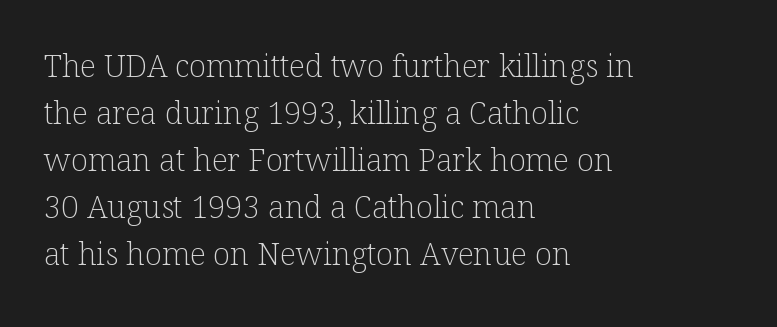
Q: Is the text bold? A: No.
Q: Is the text italic (slanted)? A: No, it is upright.
Q: Is the typeface a serif or a sans-serif typeface? A: Serif.
Q: Is the text underlined? A: No.
Q: How is the paragraph aligned? A: Left-aligned.
Q: Is the spacing between letters normal or unusually wide? A: Normal.
Q: Is the spacing between lines tight, normal or loose? A: Normal.
Q: Width (condensed, normal, or wide)? A: Normal.
Q: Stroke contrast? A: Low.
Q: x-height? A: Medium.
Q: Monospaced? A: No.
